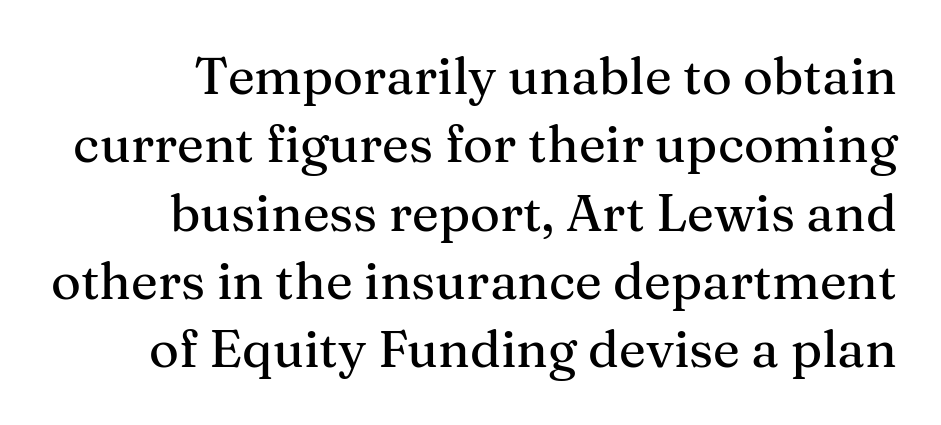
{"serif": "yes", "italic": "no", "width": "normal", "stroke_contrast": "medium", "x_height": "medium", "monospaced": "no", "underline": "no", "line_spacing": "normal", "line_spacing_ratio": 1.34, "letter_spacing": "normal", "letter_spacing_em": 0.0, "glyph_px": 51}
